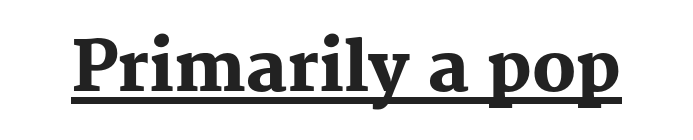
{"serif": "yes", "italic": "no", "bold": "yes", "weight": "heavy", "width": "normal", "stroke_contrast": "medium", "x_height": "medium", "monospaced": "no", "underline": "yes", "letter_spacing": "normal", "letter_spacing_em": 0.0, "glyph_px": 68}
